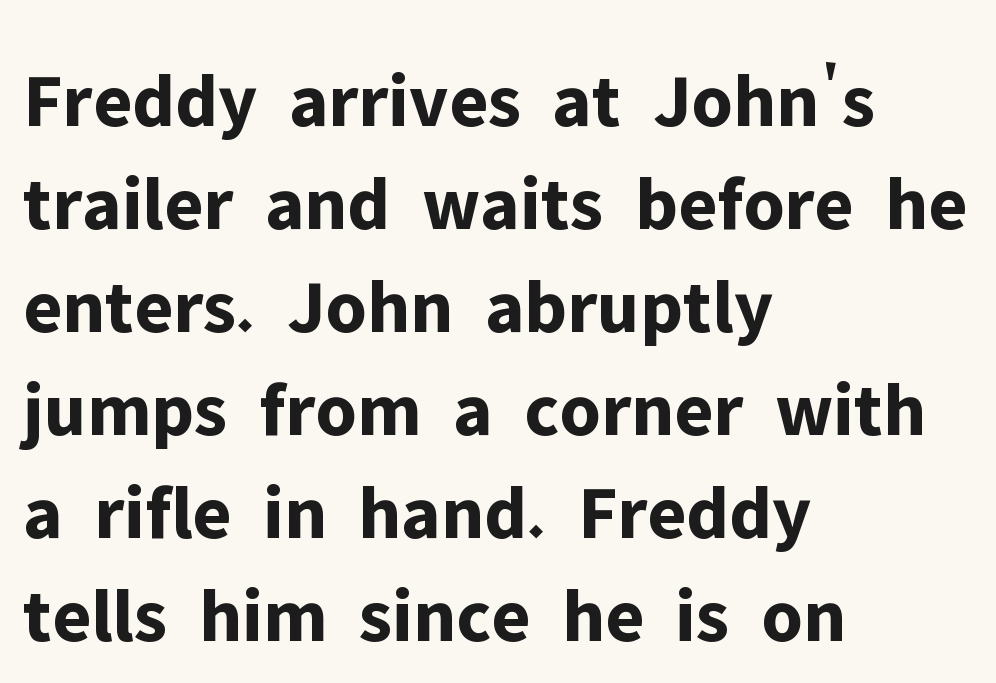
The image shows 78 px bold sans-serif type, upright; set left-aligned, normal line spacing (1.32x), normal letter spacing, not underlined; low stroke contrast and a medium x-height.
